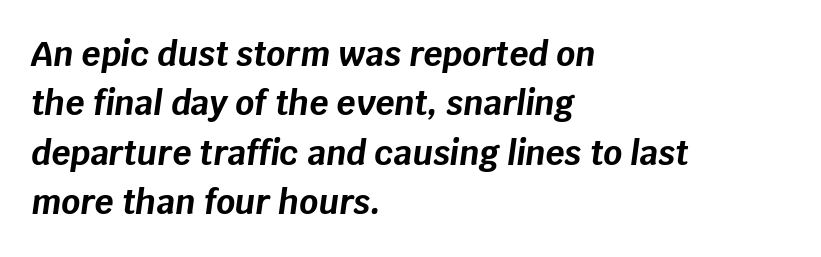
The image shows 33 px bold type, italic (leaning right); set left-aligned, normal line spacing (1.5x), normal letter spacing, not underlined; low stroke contrast and a large x-height.
